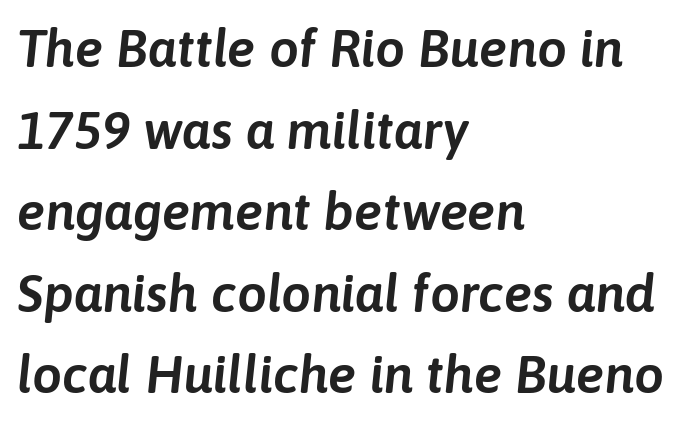
{"italic": "yes", "lean": "right", "slant_degrees": 6, "width": "normal", "stroke_contrast": "low", "x_height": "medium", "monospaced": "no", "underline": "no", "align": "left", "line_spacing": "normal", "line_spacing_ratio": 1.54, "letter_spacing": "normal", "letter_spacing_em": 0.0, "glyph_px": 53}
